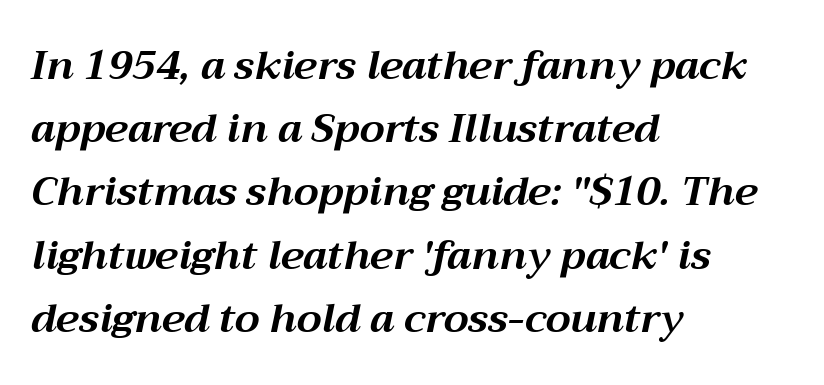
Looks like regular typesetting: each glyph gets only the width it needs. The face used here has the dense, thick strokes of a bold. In terms of posture, this sample is oblique. Each row of text sits above clean, open space.
